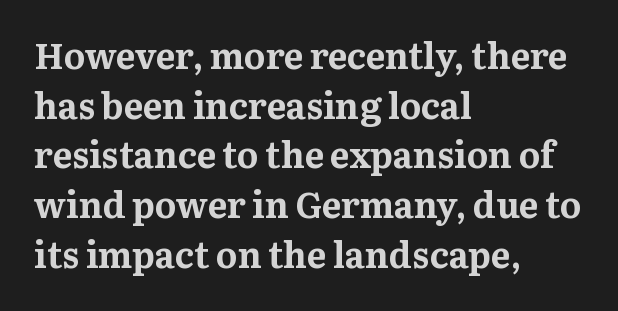
Letterform terminals end in serifs throughout the passage. The space between consecutive lines is moderate. The paragraph shown leans on its left margin. Words appear dense and cohesive because spacing is normal.
